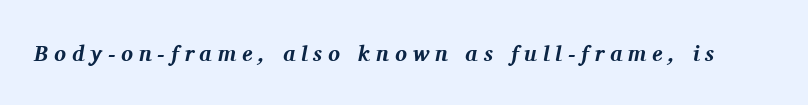
Students, note that the glyphs here are deliberately spaced far apart. This rendering features lettering with no underline. Bold? Absolutely — the strokes are thick and heavy. The letters are slanted; this is an italic face.
